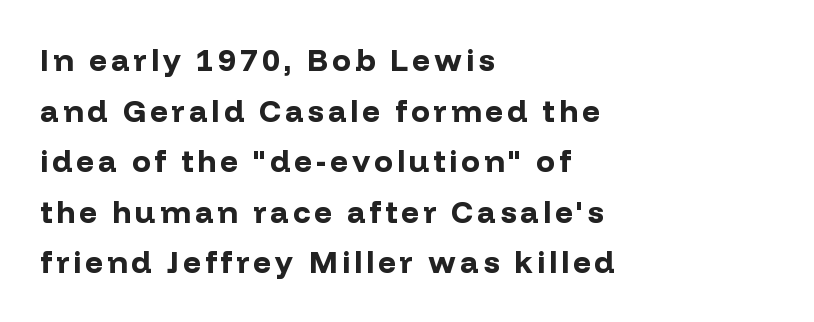
{"serif": "no", "italic": "no", "bold": "yes", "weight": "bold", "width": "normal", "stroke_contrast": "low", "x_height": "medium", "monospaced": "no", "underline": "no", "align": "left", "line_spacing": "normal", "line_spacing_ratio": 1.63, "glyph_px": 31}
